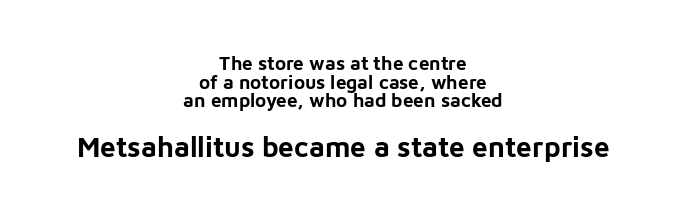
Q: Is the text bold? A: Yes.
Q: Is the text italic (slanted)? A: No, it is upright.
Q: Is the typeface a serif or a sans-serif typeface? A: Sans-serif.
Q: Is the text underlined? A: No.
Q: How is the paragraph aligned? A: Centered.
Q: Is the spacing between letters normal or unusually wide? A: Normal.
Q: Is the spacing between lines tight, normal or loose? A: Tight.
Q: Which block of text is set in a larger size, the first (top) or the second (bottom)? A: The second (bottom) one.
Q: Width (condensed, normal, or wide)? A: Normal.
Q: Stroke contrast? A: Low.
Q: x-height? A: Medium.
Q: Monospaced? A: No.
